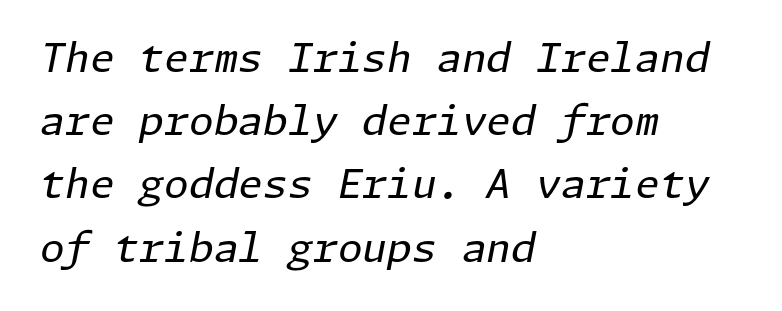
Clear beneath every line of the passage. The specimen reads as italic at a glance. A student would call this left alignment; a typographer would say flush left, rag right. No letter is thick-stroked: the sample isn't bold.
